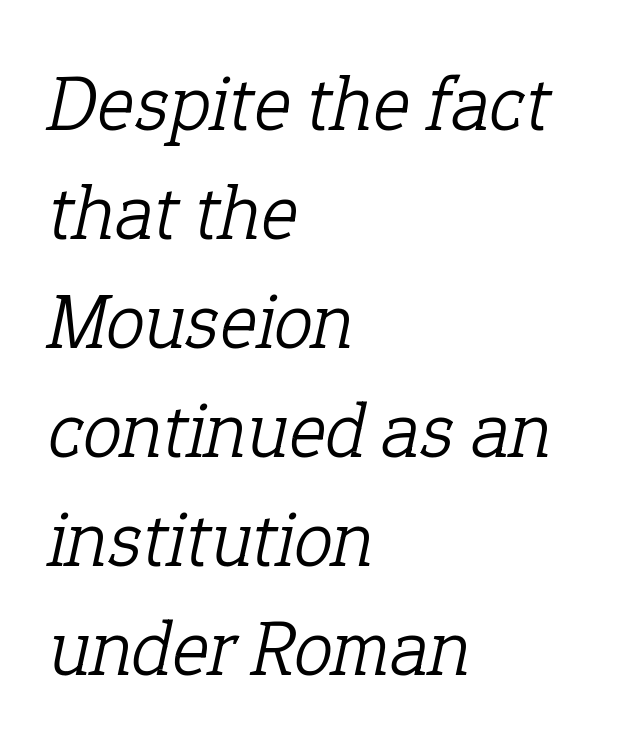
{"serif": "yes", "italic": "yes", "lean": "right", "slant_degrees": 12, "bold": "no", "weight": "light", "width": "normal", "stroke_contrast": "low", "x_height": "medium", "monospaced": "no", "underline": "no", "align": "left", "line_spacing": "normal", "line_spacing_ratio": 1.38, "letter_spacing": "normal", "letter_spacing_em": 0.0, "glyph_px": 79}
